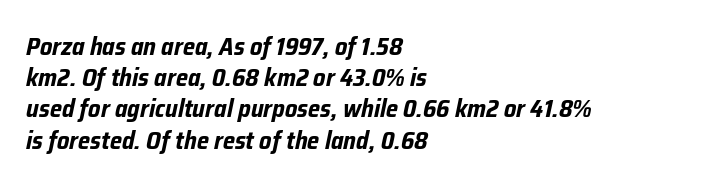
Q: Is the text bold? A: Yes.
Q: Is the text italic (slanted)? A: Yes, it leans right by about 12 degrees.
Q: Is the text underlined? A: No.
Q: How is the paragraph aligned? A: Left-aligned.
Q: Is the spacing between letters normal or unusually wide? A: Normal.
Q: Is the spacing between lines tight, normal or loose? A: Normal.
